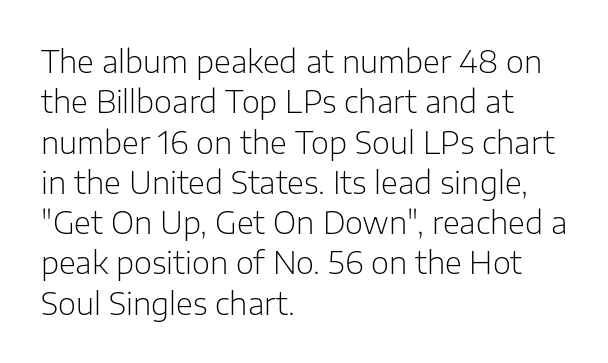
Here the designer chose a conventional face with non-uniform glyph widths. Notice how the stems are strictly vertical — no italics here. Heaviness? Minimal to ordinary, like unemphasized prose. Typeset ragged right — the left edge is the straight one. Note: no serifs on the glyphs.
